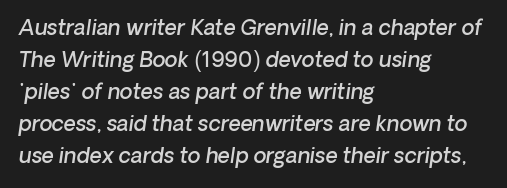
{"italic": "yes", "lean": "right", "slant_degrees": 8, "bold": "semi", "underline": "no", "align": "left", "line_spacing": "normal", "line_spacing_ratio": 1.52, "letter_spacing": "normal", "letter_spacing_em": 0.0, "glyph_px": 21}
